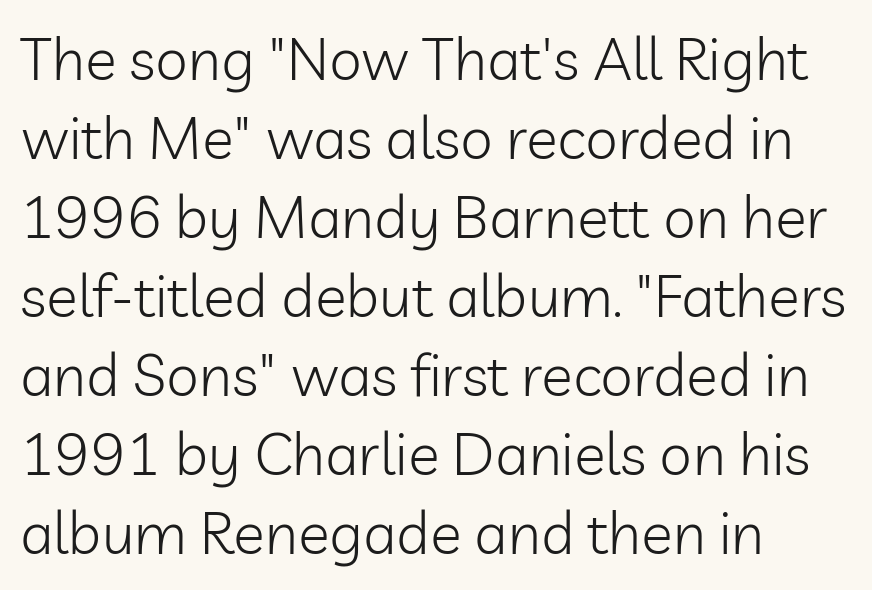
{"serif": "no", "italic": "no", "bold": "no", "weight": "light", "width": "normal", "stroke_contrast": "low", "x_height": "medium", "monospaced": "no", "underline": "no", "align": "left", "line_spacing": "normal", "line_spacing_ratio": 1.34, "letter_spacing": "normal", "letter_spacing_em": 0.0, "glyph_px": 59}
